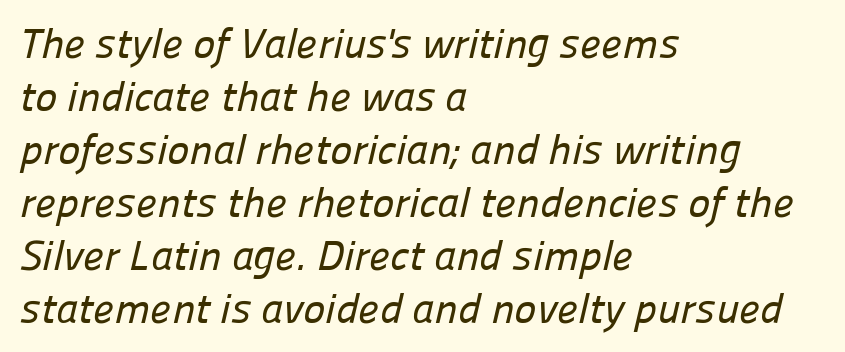
Q: Is the typeface a serif or a sans-serif typeface? A: Sans-serif.
Q: Is the text underlined? A: No.
Q: How is the paragraph aligned? A: Left-aligned.
Q: Is the spacing between letters normal or unusually wide? A: Normal.
Q: Is the spacing between lines tight, normal or loose? A: Normal.
Q: Width (condensed, normal, or wide)? A: Normal.
Q: Stroke contrast? A: Low.
Q: x-height? A: Medium.
Q: Monospaced? A: No.
